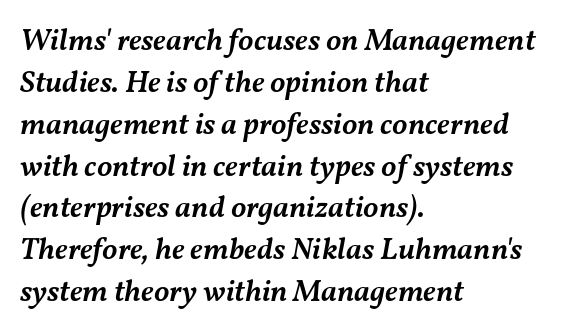
The image shows 31 px semibold type, italic (leaning right); set left-aligned, normal line spacing (1.35x), normal letter spacing, not underlined; medium stroke contrast and a medium x-height.
